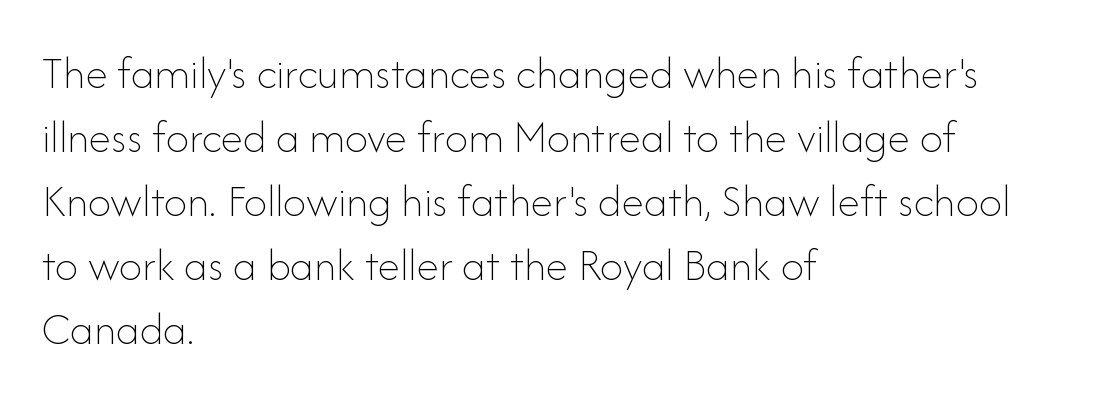
You could not count columns in this text — the font is proportionally spaced. Does the copy run flush right? No — it runs flush left. Leading: standard. No letter is thick-stroked: the sample isn't bold.
